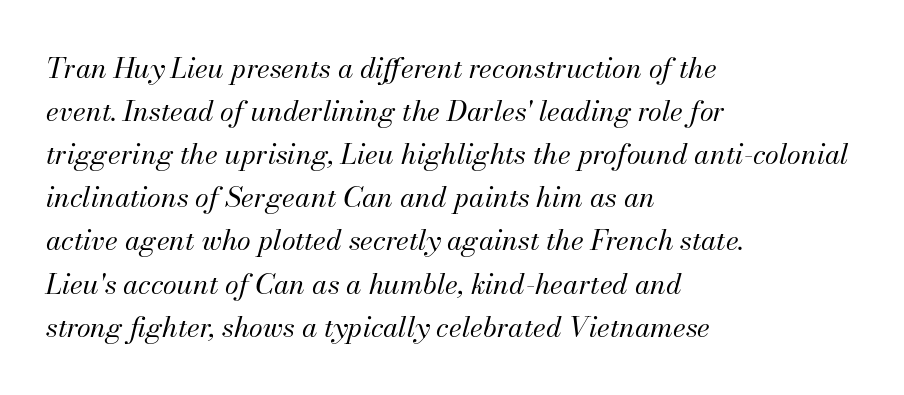
{"italic": "yes", "lean": "right", "slant_degrees": 13, "bold": "no", "weight": "regular", "width": "normal", "stroke_contrast": "medium", "x_height": "small", "monospaced": "no", "underline": "no", "align": "left", "line_spacing": "normal", "line_spacing_ratio": 1.54, "letter_spacing": "normal", "letter_spacing_em": 0.0, "glyph_px": 28}
